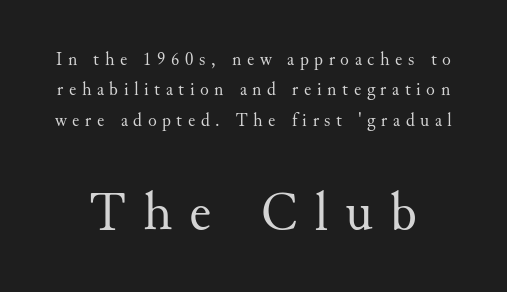
The image shows 55 px regular-weight serif type, upright; set normal line spacing (1.69x), unusually wide letter spacing (+0.31 em), not underlined; the second (bottom) block is 3.06x larger; medium stroke contrast and a small x-height.
